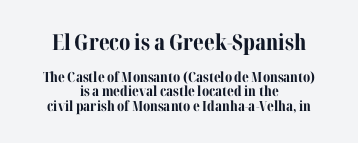
Letter spacing: default. Notice how the stems are strictly vertical — no italics here. Tightly led — the rows are bunched. Pretty heavy lettering here — definitely bold. Unmarked baselines from the first word to the last.
